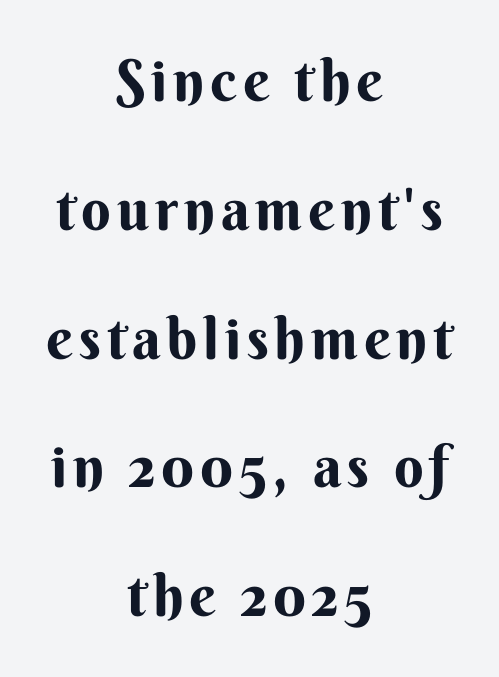
The image shows 58 px bold sans-serif type, upright; set centered, loose line spacing (2.22x), not underlined; medium stroke contrast and a small x-height.
